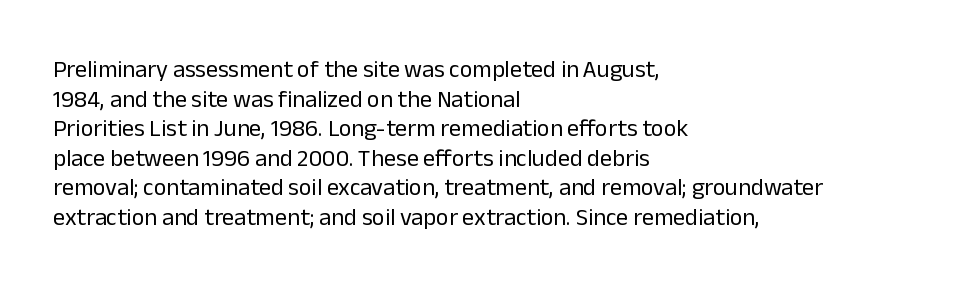
Q: Is the text bold? A: No.
Q: Is the text italic (slanted)? A: No, it is upright.
Q: Is the text underlined? A: No.
Q: How is the paragraph aligned? A: Left-aligned.
Q: Is the spacing between letters normal or unusually wide? A: Normal.
